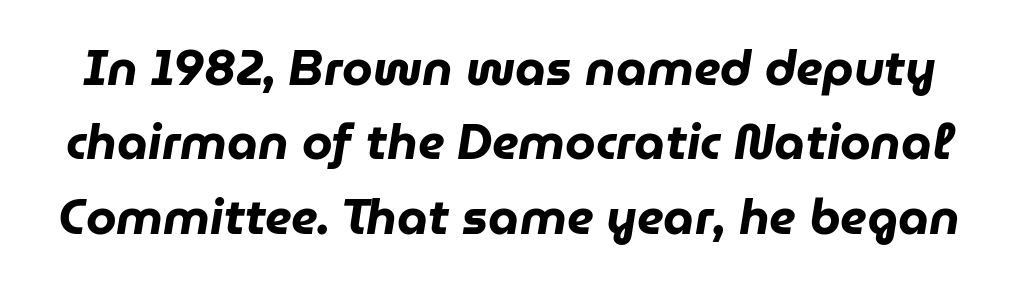
Q: Is the text bold? A: Yes.
Q: Is the text italic (slanted)? A: Yes, it leans right by about 9 degrees.
Q: Is the text underlined? A: No.
Q: Is the spacing between letters normal or unusually wide? A: Normal.
Q: Is the spacing between lines tight, normal or loose? A: Normal.
Q: Width (condensed, normal, or wide)? A: Normal.
Q: Stroke contrast? A: Low.
Q: x-height? A: Medium.
Q: Monospaced? A: No.
